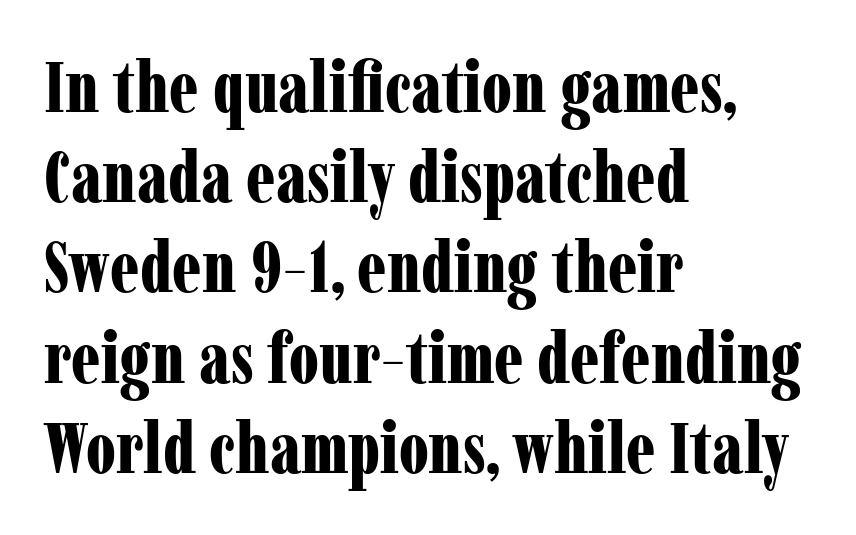
The image shows 71 px bold, condensed serif type, upright; set left-aligned, normal line spacing (1.27x), normal letter spacing, not underlined; low stroke contrast and a medium x-height.
